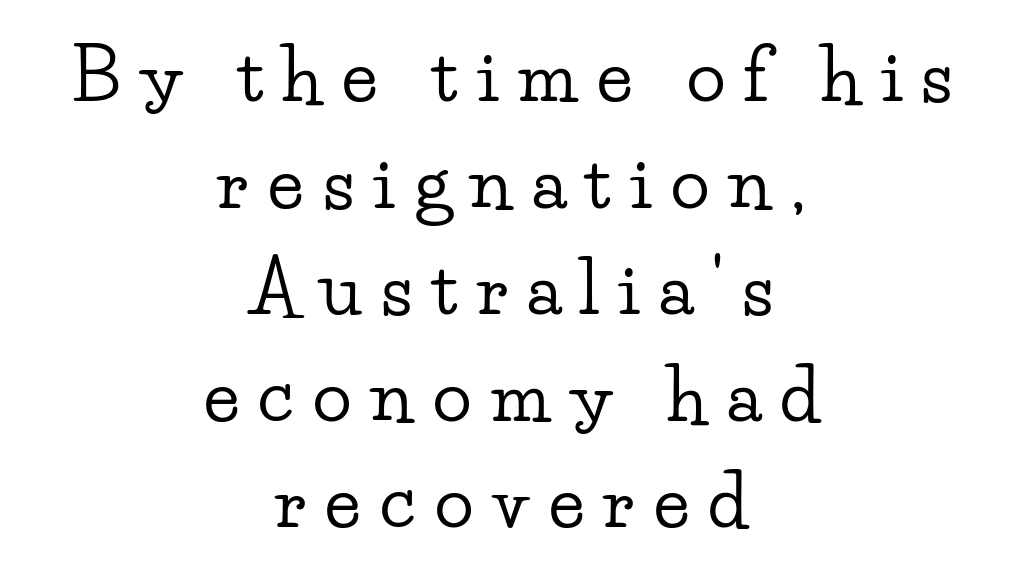
It's the straight-up-and-down kind of type. The glyphs are unaccompanied by any horizontal stroke below them. Horizontal alignment here is central, giving a formal, balanced look. A typesetter would call this leading conventional body-copy spacing. Classification — serif. The face used here is proportionally spaced, like ordinary book or web type.
